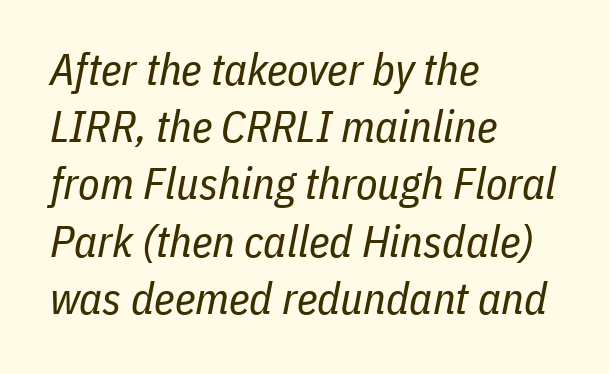
Q: Is the text bold? A: No.
Q: Is the text italic (slanted)? A: Yes, it leans right by about 11 degrees.
Q: Is the text underlined? A: No.
Q: How is the paragraph aligned? A: Left-aligned.
Q: Is the spacing between letters normal or unusually wide? A: Normal.
Q: Is the spacing between lines tight, normal or loose? A: Normal.
Q: Width (condensed, normal, or wide)? A: Condensed.
Q: Stroke contrast? A: Low.
Q: x-height? A: Medium.
Q: Monospaced? A: No.
